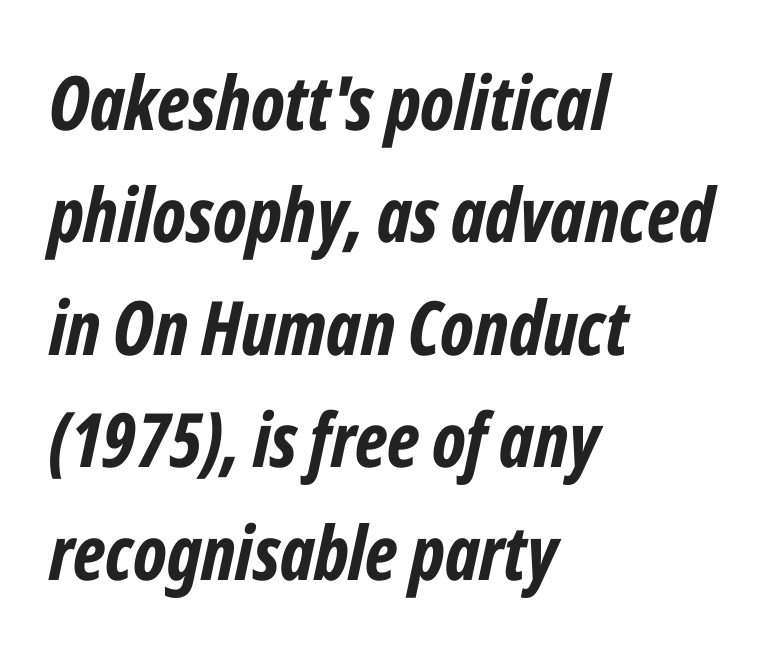
These lines stack with their left ends in a neat column. Typesetter's note: full bold, strokes at maximum text heaviness. Descender tails drop into unmarked territory. In terms of posture, this sample is oblique.
